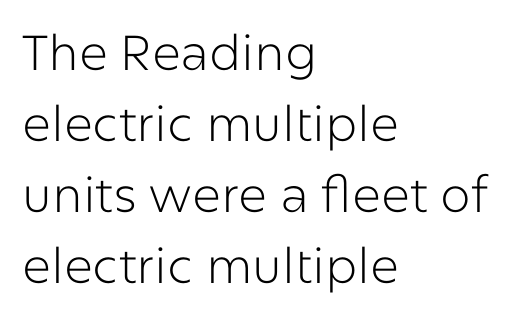
Nobody touched the tracking dial on this one. A clean baseline with only descenders dipping below it. A light-to-regular cut is what we see here. The specimen reads as upright at a glance. Think of a printed novel: that variable character pitch is what you see here.
